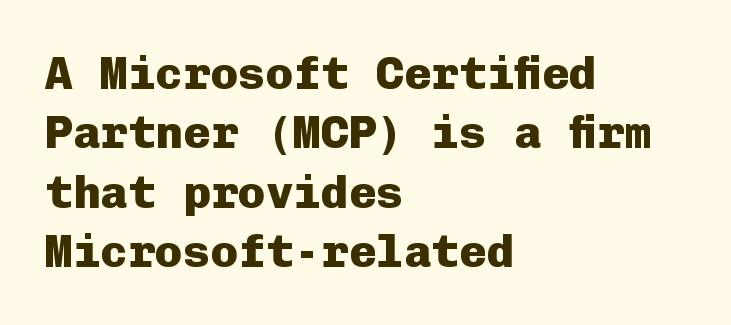
The image shows 46 px heavy sans-serif type, upright, monospaced; set left-aligned, normal line spacing (1.29x), normal letter spacing, not underlined; low stroke contrast and a medium x-height.
